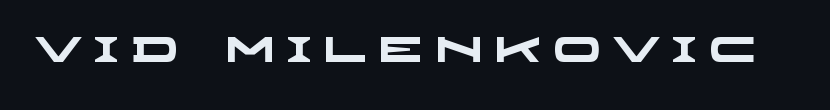
{"serif": "no", "bold": "yes", "weight": "heavy", "width": "wide", "stroke_contrast": "low", "x_height": "large", "monospaced": "no", "underline": "no", "letter_spacing": "wide", "letter_spacing_em": 0.35, "glyph_px": 35}
